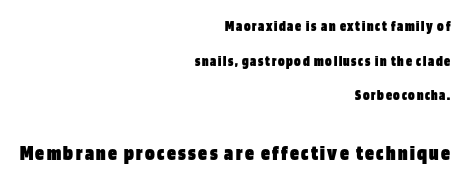
This layout puts the modest block above and the oversized block below. The letters are bold, with thick, heavy strokes. Every character sits straight up, as roman type does. These lines stand farther apart than default settings would place them. Typeset ragged left — the right edge is the straight one.
